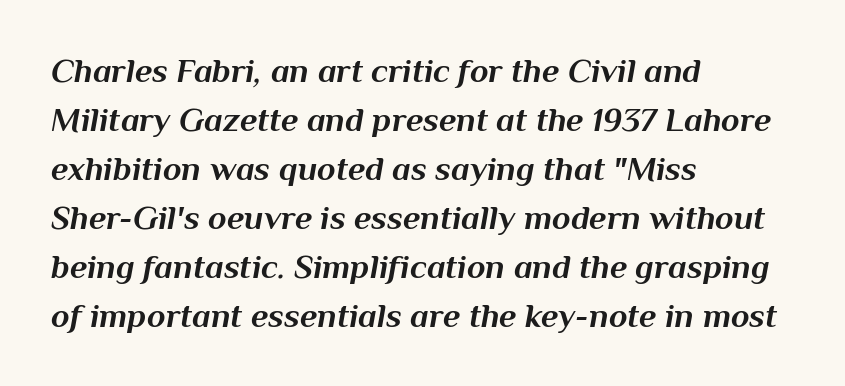
{"italic": "yes", "lean": "right", "slant_degrees": 10, "bold": "yes", "weight": "bold", "width": "normal", "stroke_contrast": "medium", "x_height": "medium", "monospaced": "no", "underline": "no", "align": "left", "line_spacing": "normal", "line_spacing_ratio": 1.44, "letter_spacing": "normal", "letter_spacing_em": 0.0, "glyph_px": 34}
